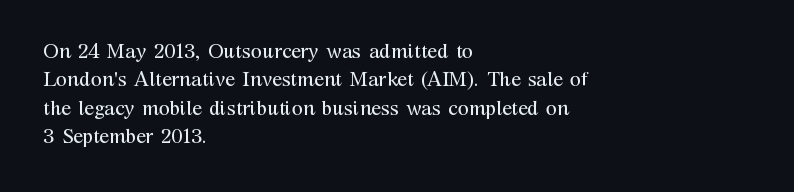
Glyph-to-glyph distance matches everyday printed text. One glance says typical: line gaps are just what's usual. A bare baseline throughout the passage. Does the lettering tilt? It doesn't — this is upright.
